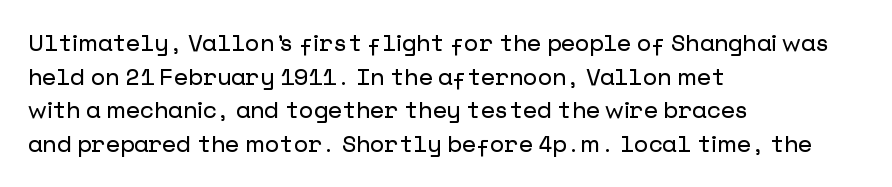
The image shows 23 px text type, upright; set left-aligned, normal line spacing (1.46x), normal letter spacing, not underlined.
